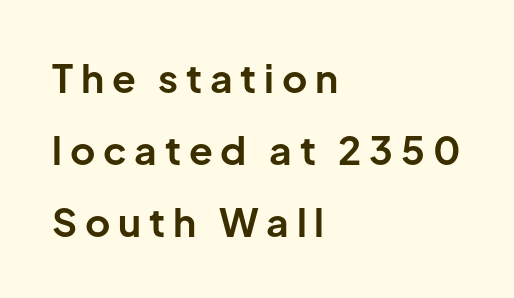
Is this a fixed-width face? No — the glyphs have proportional, varying widths. The letters are spread apart with noticeably loose tracking. Nobody drew a line under any word here. These lines are composed in type without serifs. Is the block centered? No — it sits flush against the left margin. Ordinary non-slanted type is in use.
